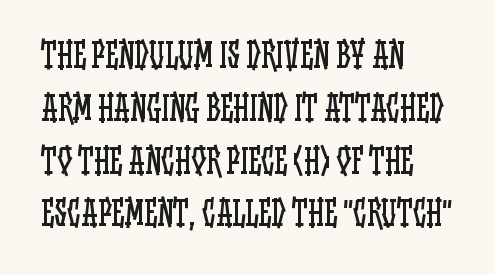
Is there any slant? The stems are plumb. Stroke mass is kept to a normal reading level or below. The rendering anchors every line to the left-hand side. Nothing unusual about the tracking: characters are spaced as the font intends.
